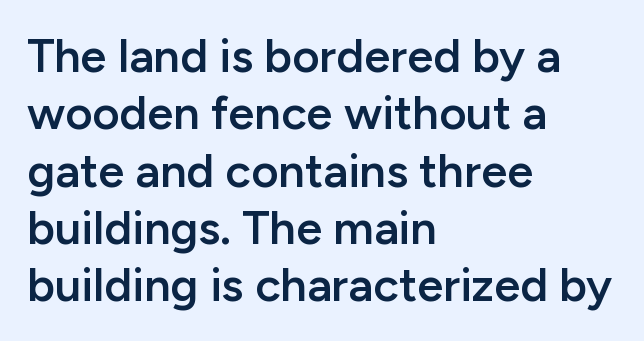
Q: Is the text bold? A: Semi-bold.
Q: Is the text italic (slanted)? A: No, it is upright.
Q: Is the typeface a serif or a sans-serif typeface? A: Sans-serif.
Q: Is the text underlined? A: No.
Q: How is the paragraph aligned? A: Left-aligned.
Q: Is the spacing between letters normal or unusually wide? A: Normal.
Q: Width (condensed, normal, or wide)? A: Normal.
Q: Stroke contrast? A: Low.
Q: x-height? A: Medium.
Q: Monospaced? A: No.
